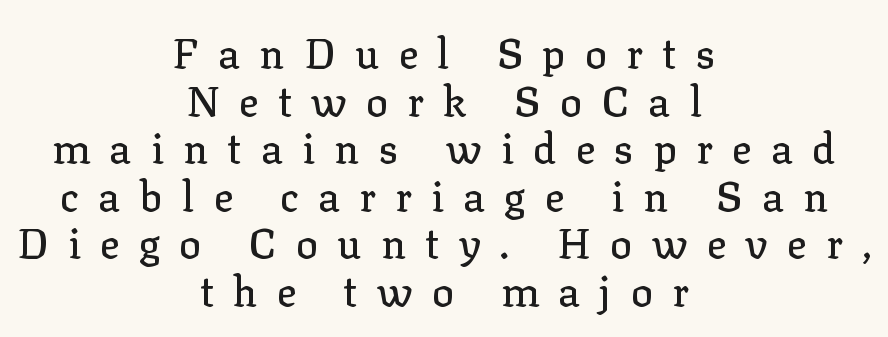
{"serif": "yes", "italic": "no", "width": "normal", "stroke_contrast": "low", "x_height": "medium", "monospaced": "no", "underline": "no", "align": "center", "line_spacing_ratio": 1.16, "letter_spacing": "wide", "letter_spacing_em": 0.47, "glyph_px": 41}
